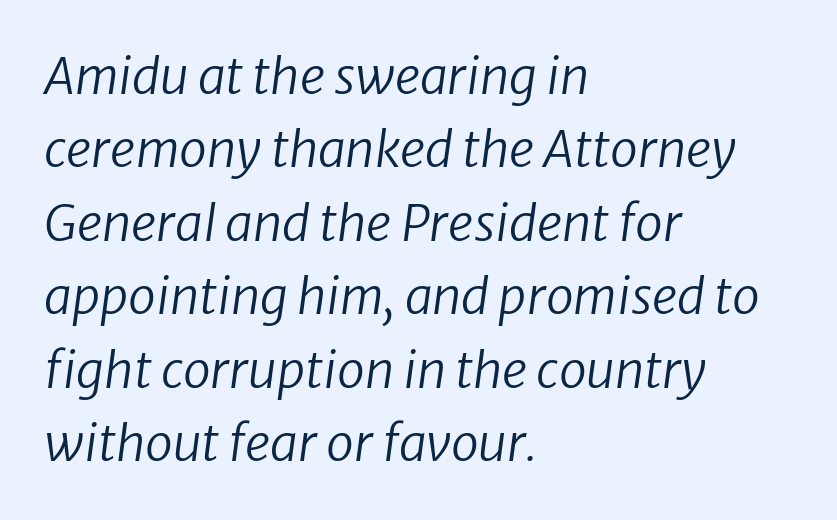
Each letter keeps its own natural width here, so spacing adapts to shape. Default kerning and tracking; the words read as compact shapes. This sample keeps an unexceptional amount of space between lines. Caption: multi-line text, flush left, ragged right. Weight: in the light-to-regular range.
